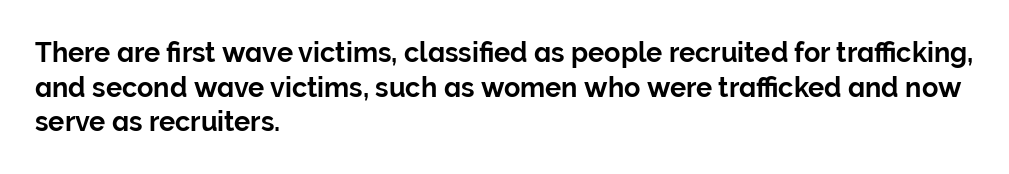
Q: Is the text italic (slanted)? A: No, it is upright.
Q: Is the text underlined? A: No.
Q: How is the paragraph aligned? A: Left-aligned.
Q: Is the spacing between letters normal or unusually wide? A: Normal.
Q: Is the spacing between lines tight, normal or loose? A: Normal.
